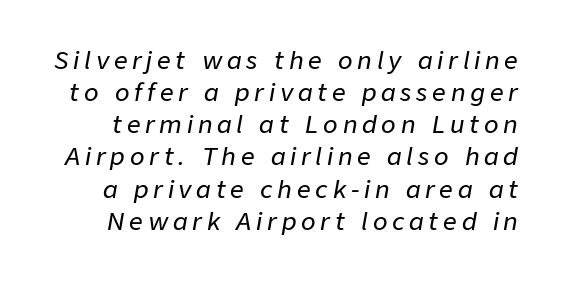
Q: Is the text italic (slanted)? A: Yes, it leans right by about 9 degrees.
Q: Is the text underlined? A: No.
Q: Is the spacing between letters normal or unusually wide? A: Unusually wide.
Q: Is the spacing between lines tight, normal or loose? A: Normal.
